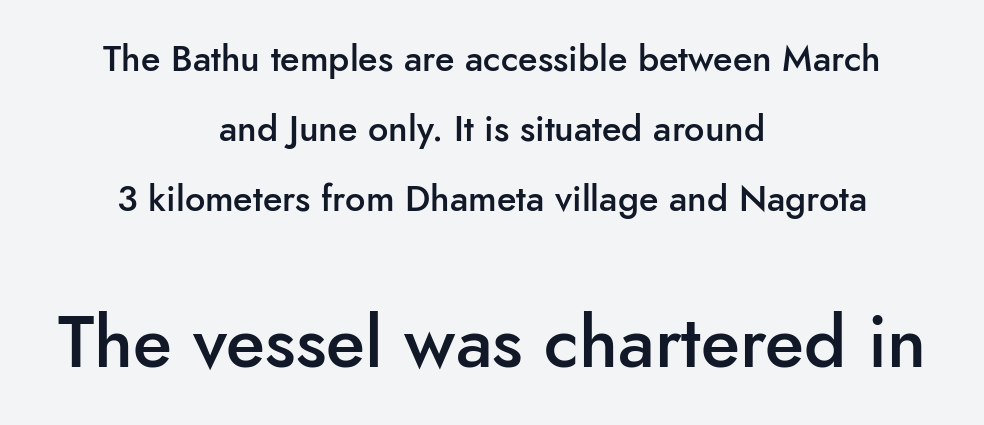
The image shows 72 px semibold sans-serif type, upright; set centered, loose line spacing (1.94x), normal letter spacing, not underlined; the second (bottom) block is 2.0x larger; low stroke contrast and a small x-height.
